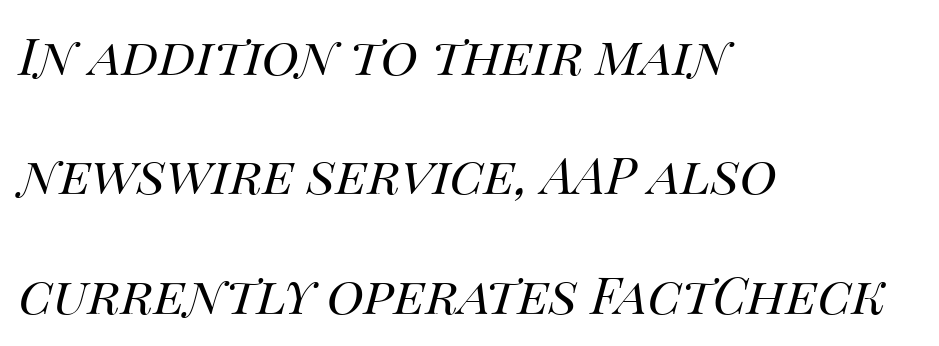
{"italic": "yes", "lean": "right", "slant_degrees": 14, "bold": "no", "weight": "regular", "width": "normal", "stroke_contrast": "medium", "x_height": "large", "monospaced": "no", "underline": "no", "align": "left", "line_spacing": "loose", "line_spacing_ratio": 2.34, "letter_spacing": "normal", "letter_spacing_em": 0.0, "glyph_px": 51}
